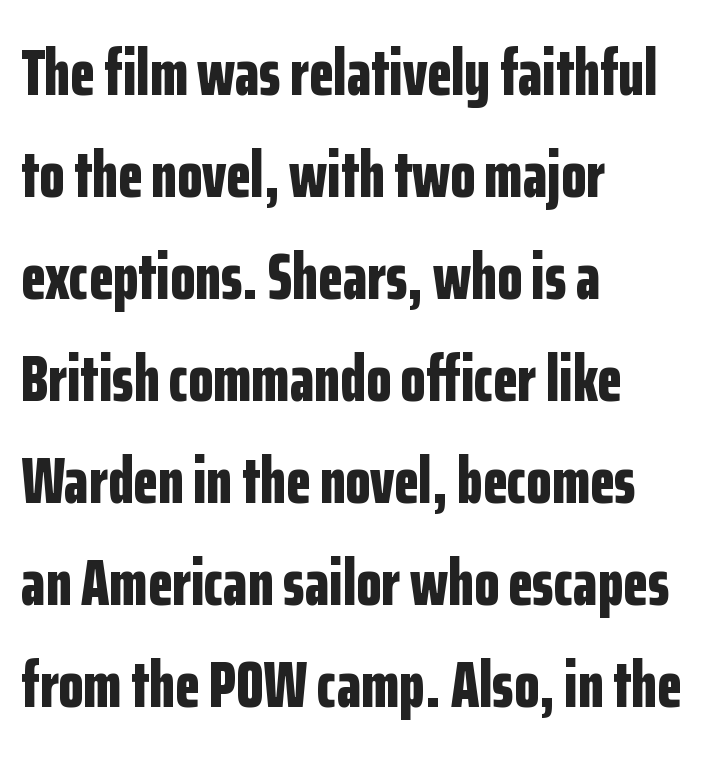
The image shows 65 px bold, condensed sans-serif type, upright; set left-aligned, normal line spacing (1.57x), normal letter spacing, not underlined; low stroke contrast and a medium x-height.
